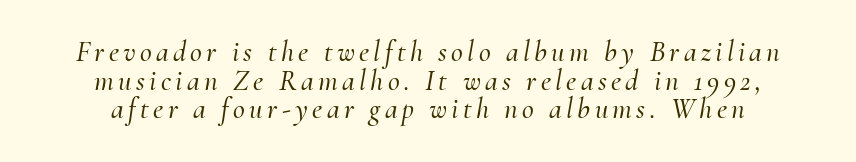
{"serif": "yes", "italic": "yes", "lean": "right", "slant_degrees": 10, "width": "normal", "stroke_contrast": "medium", "x_height": "small", "monospaced": "no", "underline": "no", "align": "center", "line_spacing": "tight", "line_spacing_ratio": 0.99, "glyph_px": 29}
